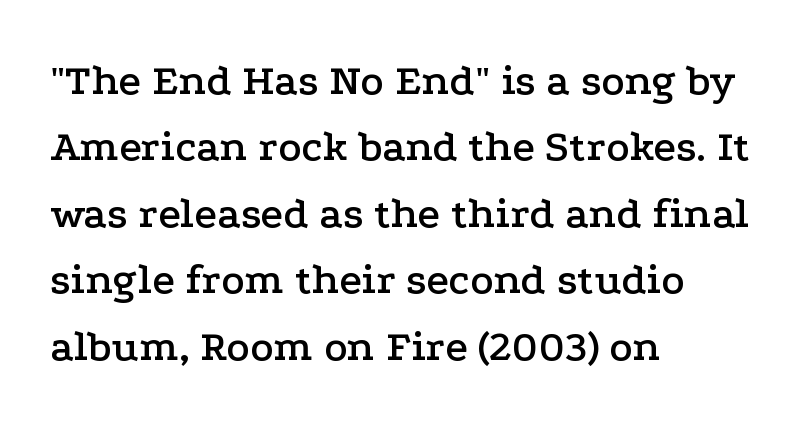
Vertically, the passage feels balanced, rows spaced as you'd expect. Descenders are the only things crossing below the line. The passage shown is typed in a proportional face where columns would drift. The passage shown has conventional tracking throughout.
